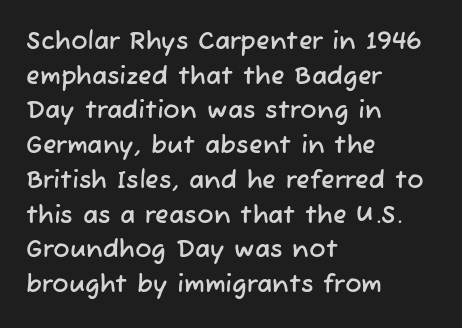
Q: Is the text underlined? A: No.
Q: How is the paragraph aligned? A: Left-aligned.
Q: Is the spacing between letters normal or unusually wide? A: Normal.
Q: Is the spacing between lines tight, normal or loose? A: Normal.
